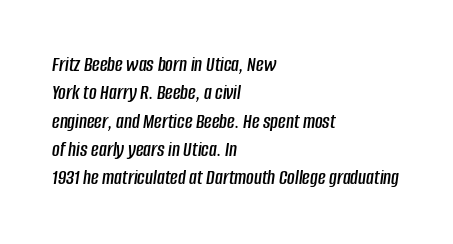
Q: Is the text italic (slanted)? A: Yes, it leans right by about 8 degrees.
Q: Is the text underlined? A: No.
Q: How is the paragraph aligned? A: Left-aligned.
Q: Is the spacing between letters normal or unusually wide? A: Normal.
Q: Is the spacing between lines tight, normal or loose? A: Normal.
